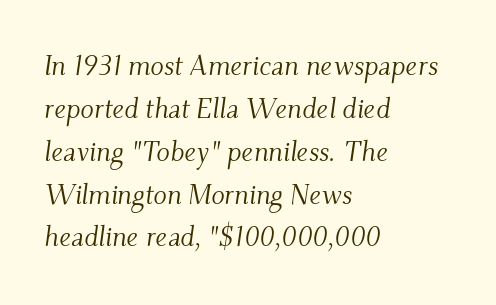
The image shows 28 px light serif type, italic (leaning right); set left-aligned, normal line spacing (1.53x), normal letter spacing, not underlined; medium stroke contrast and a small x-height.
